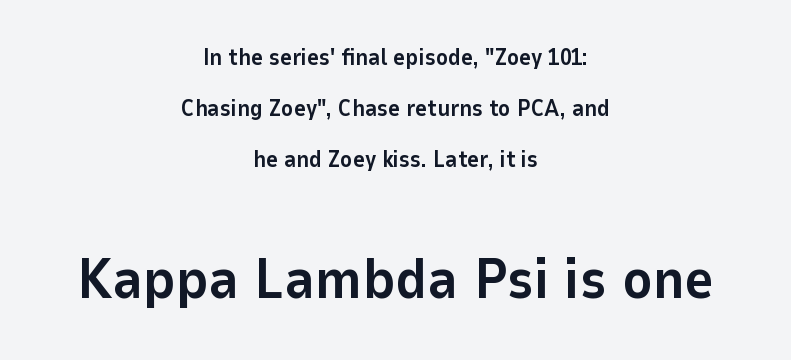
The image shows 57 px bold sans-serif type, upright; set centered, loose line spacing (2.22x), normal letter spacing, not underlined; the second (bottom) block is 2.48x larger; low stroke contrast and a medium x-height.
